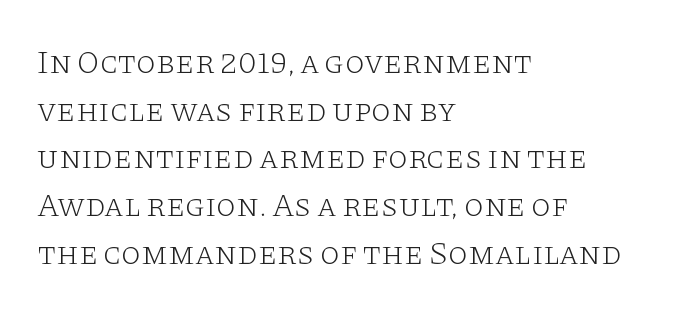
The letters stand upright; this is a roman face. The typesetting does not lean heavy: it is not bold. Students, observe: this is what conventionally led text looks like. This rendering employs a face with finishing strokes, i.e., a serif. Alignment: flush left.
